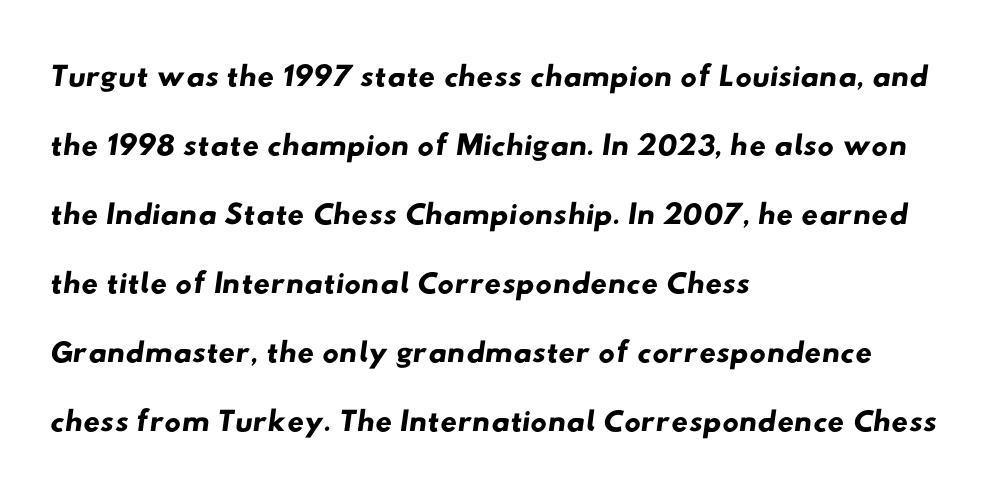
Q: Is the typeface a serif or a sans-serif typeface? A: Sans-serif.
Q: Is the text underlined? A: No.
Q: How is the paragraph aligned? A: Left-aligned.
Q: Is the spacing between letters normal or unusually wide? A: Normal.
Q: Is the spacing between lines tight, normal or loose? A: Normal.
Q: Width (condensed, normal, or wide)? A: Wide.
Q: Stroke contrast? A: Low.
Q: x-height? A: Small.
Q: Monospaced? A: No.
